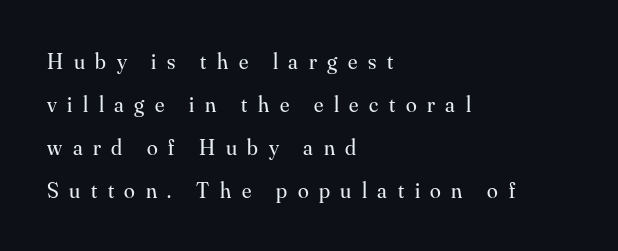
The image shows 22 px text type, upright; set left-aligned, loose line spacing (1.95x), unusually wide letter spacing (+0.48 em), not underlined.
